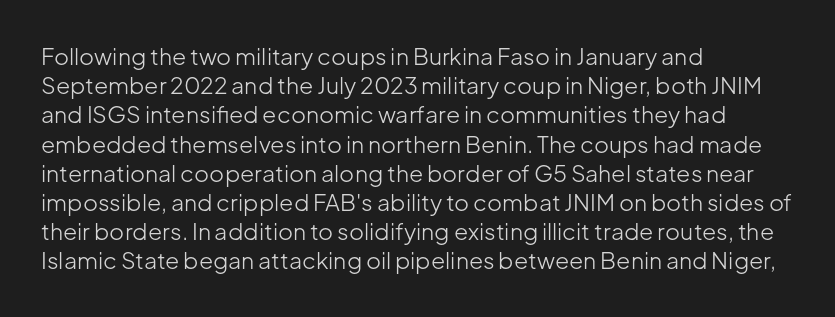
{"italic": "no", "bold": "no", "underline": "no", "align": "left", "line_spacing": "normal", "line_spacing_ratio": 1.27, "letter_spacing": "normal", "letter_spacing_em": 0.0, "glyph_px": 23}
